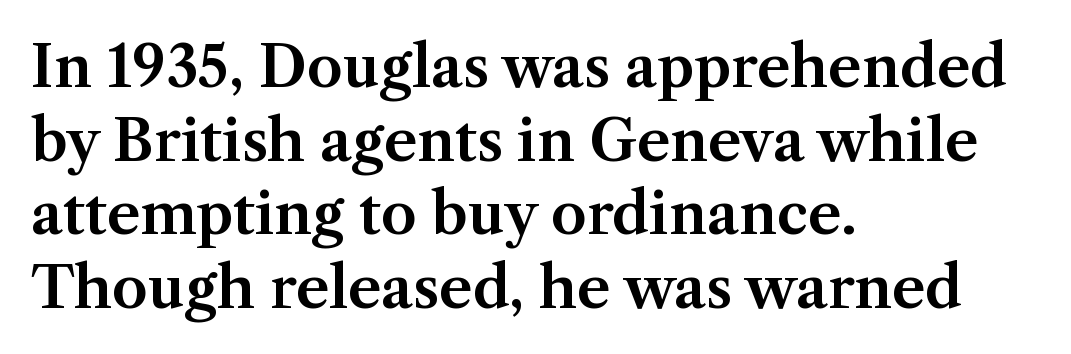
Q: Is the text italic (slanted)? A: No, it is upright.
Q: Is the typeface a serif or a sans-serif typeface? A: Serif.
Q: Is the text underlined? A: No.
Q: How is the paragraph aligned? A: Left-aligned.
Q: Is the spacing between letters normal or unusually wide? A: Normal.
Q: Is the spacing between lines tight, normal or loose? A: Normal.
Q: Width (condensed, normal, or wide)? A: Normal.
Q: Stroke contrast? A: Medium.
Q: x-height? A: Medium.
Q: Monospaced? A: No.
